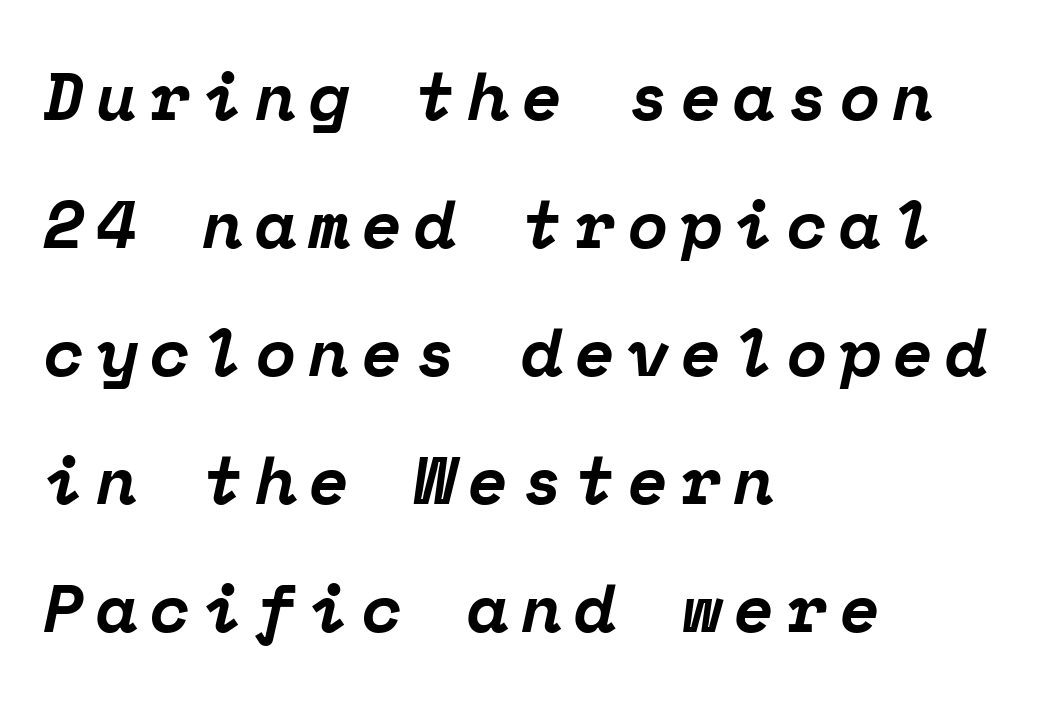
The image shows 67 px bold serif type, italic (leaning right), monospaced; set left-aligned, loose line spacing (1.91x), not underlined; low stroke contrast and a medium x-height.
